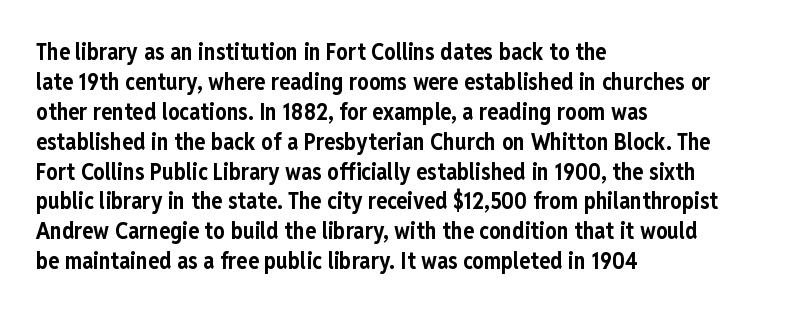
The image shows 23 px bold type, upright; set left-aligned, normal line spacing (1.3x), normal letter spacing, not underlined.
